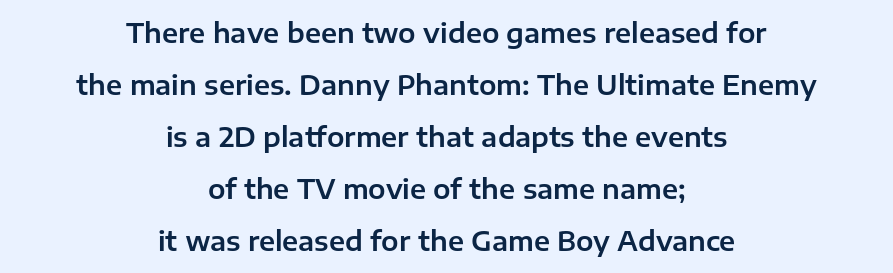
Q: Is the text italic (slanted)? A: No, it is upright.
Q: Is the text underlined? A: No.
Q: How is the paragraph aligned? A: Centered.
Q: Is the spacing between letters normal or unusually wide? A: Normal.
Q: Is the spacing between lines tight, normal or loose? A: Loose.
